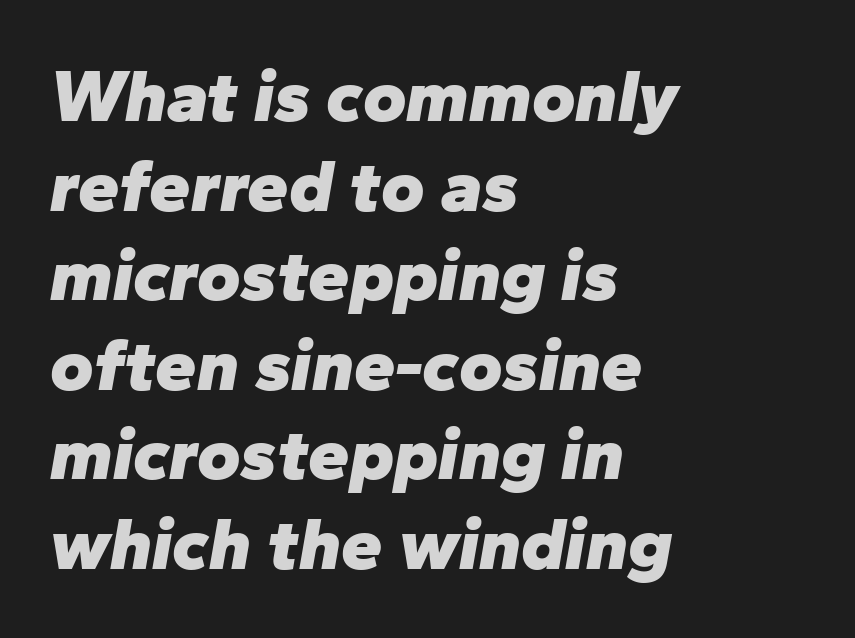
The image shows 74 px heavy type, italic (leaning right); set left-aligned, line spacing 1.21x, normal letter spacing, not underlined; low stroke contrast and a medium x-height.
